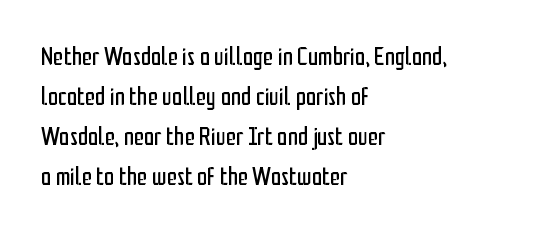
{"italic": "no", "bold": "no", "underline": "no", "align": "left", "line_spacing": "normal", "line_spacing_ratio": 1.54, "letter_spacing": "normal", "letter_spacing_em": 0.0, "glyph_px": 26}
